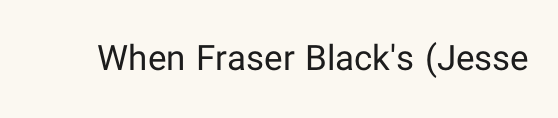
Q: Is the text bold? A: No.
Q: Is the text italic (slanted)? A: No, it is upright.
Q: Is the typeface a serif or a sans-serif typeface? A: Sans-serif.
Q: Is the text underlined? A: No.
Q: Is the spacing between letters normal or unusually wide? A: Normal.
Q: Width (condensed, normal, or wide)? A: Normal.
Q: Stroke contrast? A: Low.
Q: x-height? A: Medium.
Q: Monospaced? A: No.
